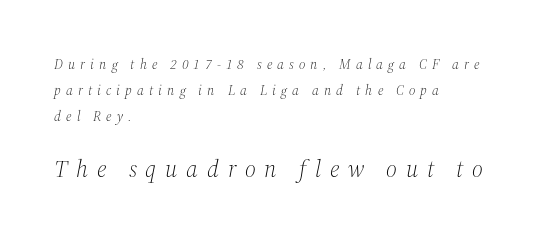
{"italic": "yes", "lean": "right", "slant_degrees": 12, "bold": "no", "underline": "no", "align": "left", "line_spacing_ratio": 1.87, "letter_spacing": "wide", "letter_spacing_em": 0.36, "larger_block": "second", "size_ratio": 1.71, "glyph_px": 24}
